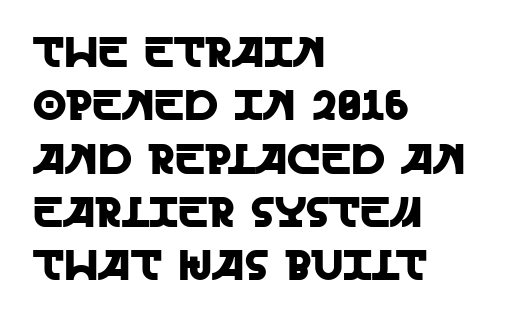
The image shows 43 px sans-serif type, upright; set left-aligned, line spacing 1.24x, normal letter spacing, not underlined; a large x-height.
